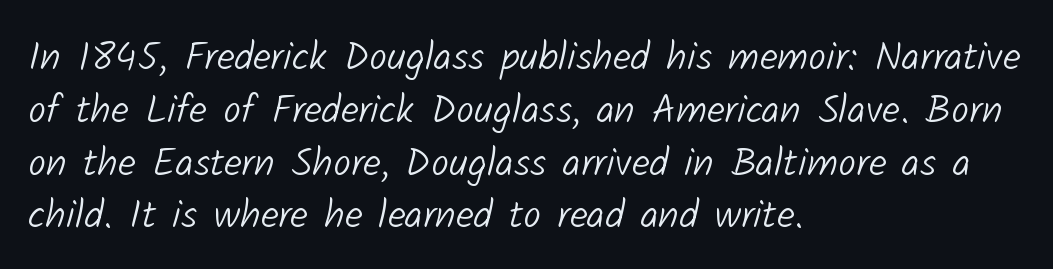
{"serif": "no", "bold": "no", "weight": "light", "width": "normal", "stroke_contrast": "low", "x_height": "medium", "monospaced": "no", "underline": "no", "align": "left", "line_spacing": "normal", "line_spacing_ratio": 1.32, "letter_spacing": "normal", "letter_spacing_em": 0.0, "glyph_px": 40}
